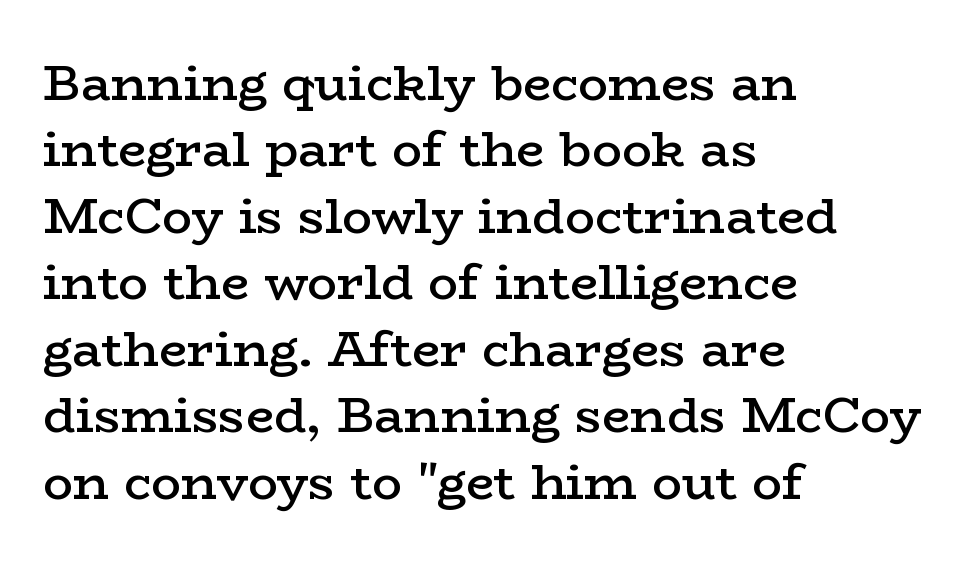
Letterform terminals end in serifs throughout the passage. Does the leading feel generous? No, just average. Typeset ragged right — the left edge is the straight one. Honestly, the letter spacing is just normal — you wouldn't notice it. Nope, not italic — everything's standing straight. Varying glyph widths throughout — classic text-font behaviour.
